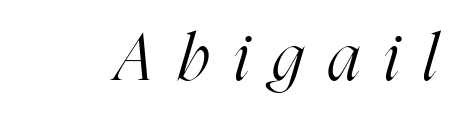
The text carries the slant typical of an italic or oblique font. This is not heavy type; no bold has been used. Type style note: has serifs. What stands out about the letter spacing? Its width — letters are far apart. Nobody drew a line under any word here.
